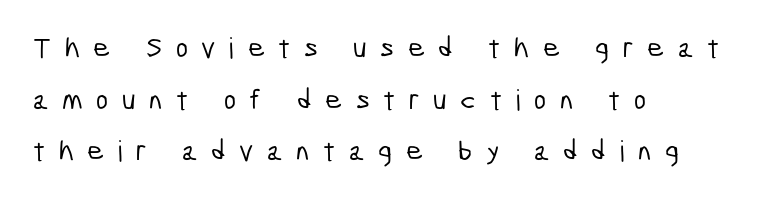
The image shows 29 px condensed sans-serif type; set left-aligned, line spacing 1.78x, unusually wide letter spacing (+0.47 em), not underlined; low stroke contrast and a medium x-height.
